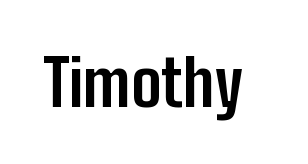
{"serif": "no", "italic": "no", "bold": "yes", "weight": "bold", "width": "condensed", "stroke_contrast": "low", "x_height": "medium", "monospaced": "no", "underline": "no", "letter_spacing": "normal", "letter_spacing_em": 0.0, "glyph_px": 64}
